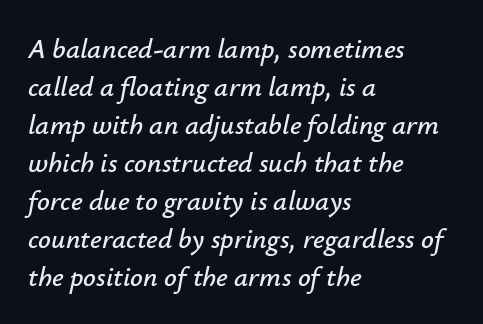
Is this a fixed-width face? No — the glyphs have proportional, varying widths. All the whitespace from short lines collects on the right. Emphasis-style slanted type is in use. Spacing between characters is what you'd get straight out of the box. Quick note: underline off. Honestly, the row spacing looks completely unremarkable.
